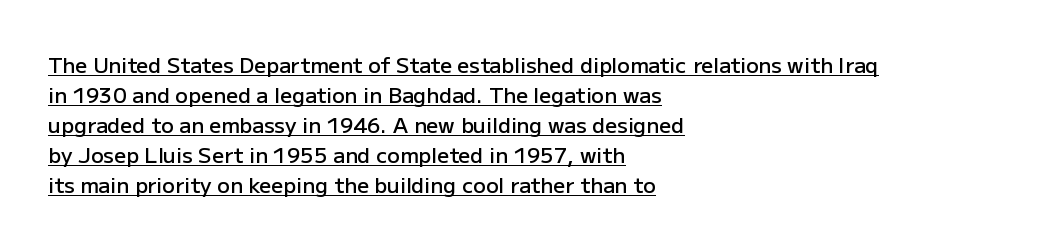
The space between consecutive lines is moderate. Is there an underline? Yes — a line sits under the letters. The compositor pushed each line to the left boundary. When letters stand straight like this, we call the style roman or upright. This is the in-between weight designers call semibold or demi.
